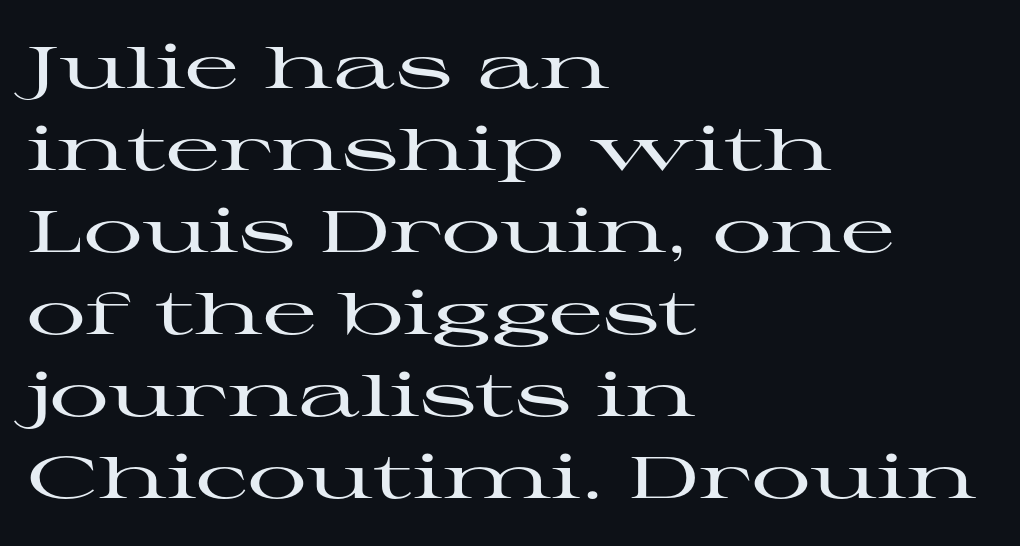
{"serif": "yes", "italic": "no", "width": "wide", "stroke_contrast": "high", "x_height": "medium", "monospaced": "no", "underline": "no", "align": "left", "line_spacing": "normal", "line_spacing_ratio": 1.39, "letter_spacing": "normal", "letter_spacing_em": 0.0, "glyph_px": 59}
